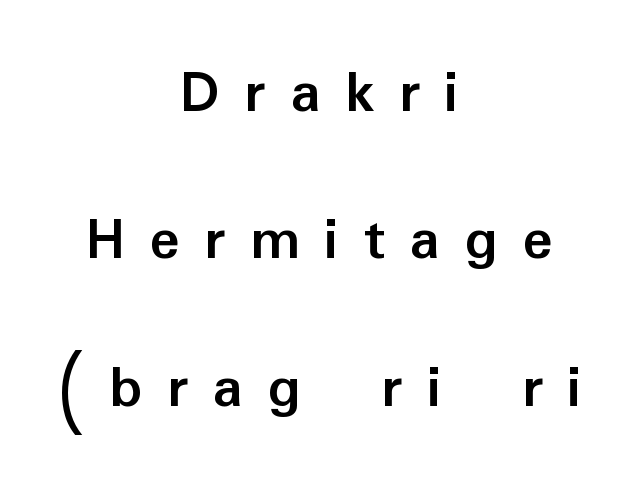
{"serif": "no", "italic": "no", "bold": "yes", "weight": "semibold", "width": "normal", "stroke_contrast": "low", "x_height": "medium", "monospaced": "no", "underline": "no", "align": "center", "line_spacing": "loose", "line_spacing_ratio": 2.34, "letter_spacing": "wide", "letter_spacing_em": 0.39, "glyph_px": 63}
